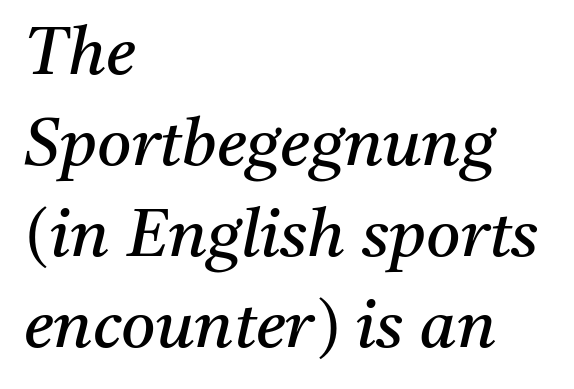
The image shows 66 px regular-weight serif type, italic (leaning right); set left-aligned, normal line spacing (1.38x), normal letter spacing, not underlined; medium stroke contrast and a medium x-height.
